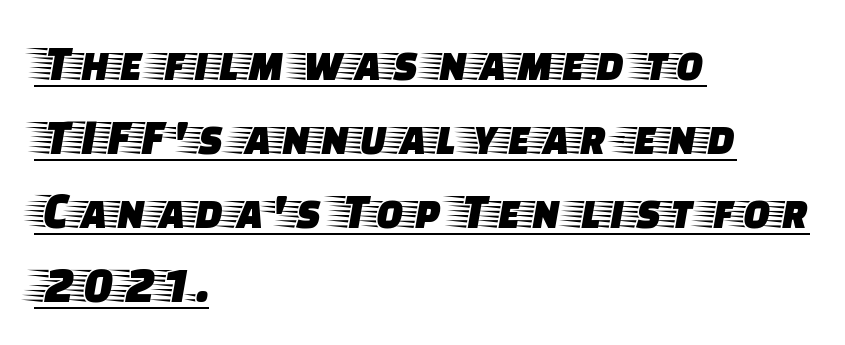
{"serif": "yes", "width": "wide", "stroke_contrast": "low", "x_height": "large", "monospaced": "no", "underline": "yes", "align": "left", "line_spacing": "normal", "line_spacing_ratio": 1.45, "letter_spacing": "normal", "letter_spacing_em": 0.0, "glyph_px": 51}
